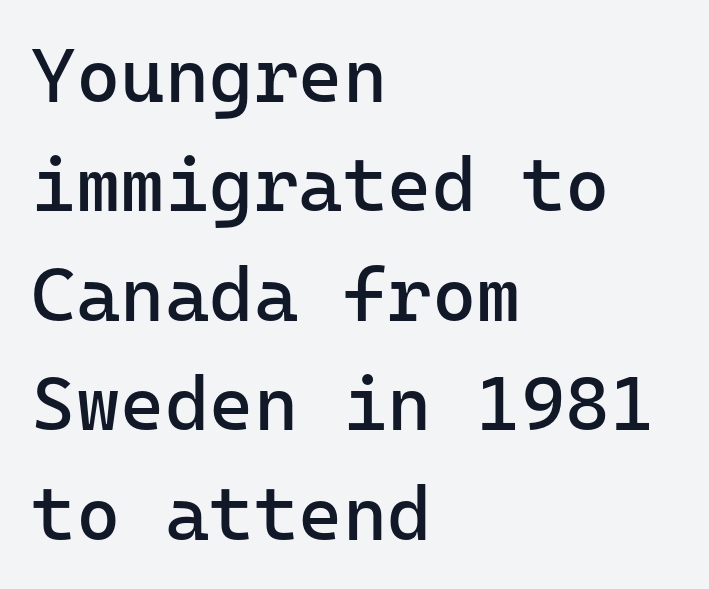
No chunkiness to these letters — they're not bold. One-word summary of the alignment: left. Bare-footed words on every line. Think of a typewriter: that constant character pitch is what you see here.
